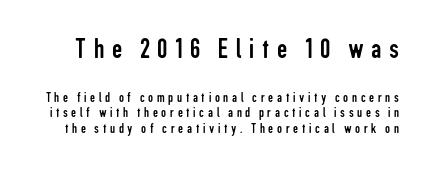
Q: Is the text bold? A: No.
Q: Is the text italic (slanted)? A: No, it is upright.
Q: Is the typeface a serif or a sans-serif typeface? A: Sans-serif.
Q: Is the text underlined? A: No.
Q: Is the spacing between letters normal or unusually wide? A: Unusually wide.
Q: Is the spacing between lines tight, normal or loose? A: Tight.
Q: Which block of text is set in a larger size, the first (top) or the second (bottom)? A: The first (top) one.
Q: Width (condensed, normal, or wide)? A: Condensed.
Q: Stroke contrast? A: Low.
Q: x-height? A: Medium.
Q: Monospaced? A: No.
